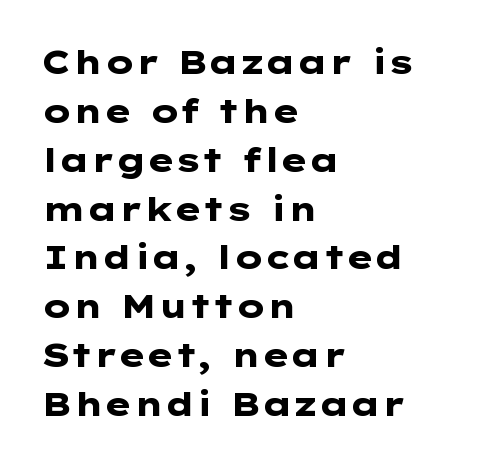
Q: Is the text bold? A: Yes.
Q: Is the text italic (slanted)? A: No, it is upright.
Q: Is the typeface a serif or a sans-serif typeface? A: Sans-serif.
Q: Is the text underlined? A: No.
Q: How is the paragraph aligned? A: Left-aligned.
Q: Is the spacing between letters normal or unusually wide? A: Normal.
Q: Is the spacing between lines tight, normal or loose? A: Normal.
Q: Width (condensed, normal, or wide)? A: Wide.
Q: Stroke contrast? A: Low.
Q: x-height? A: Medium.
